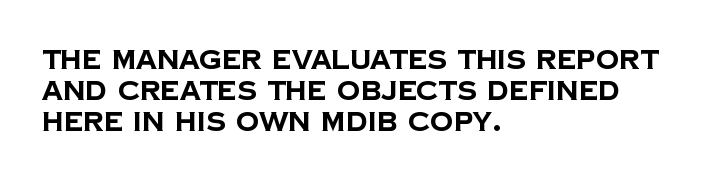
Q: Is the text bold? A: Yes.
Q: Is the text underlined? A: No.
Q: How is the paragraph aligned? A: Left-aligned.
Q: Is the spacing between letters normal or unusually wide? A: Normal.
